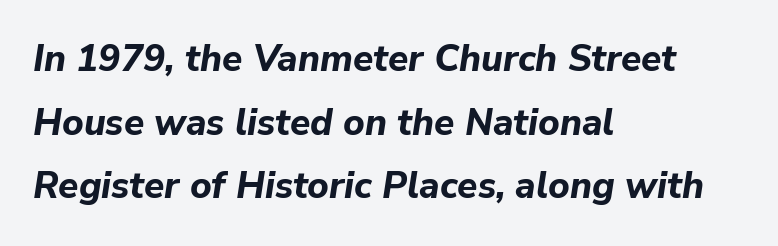
Q: Is the text bold? A: Yes.
Q: Is the text italic (slanted)? A: Yes, it leans right by about 9 degrees.
Q: Is the text underlined? A: No.
Q: How is the paragraph aligned? A: Left-aligned.
Q: Is the spacing between letters normal or unusually wide? A: Normal.
Q: Width (condensed, normal, or wide)? A: Normal.
Q: Stroke contrast? A: Low.
Q: x-height? A: Medium.
Q: Monospaced? A: No.
